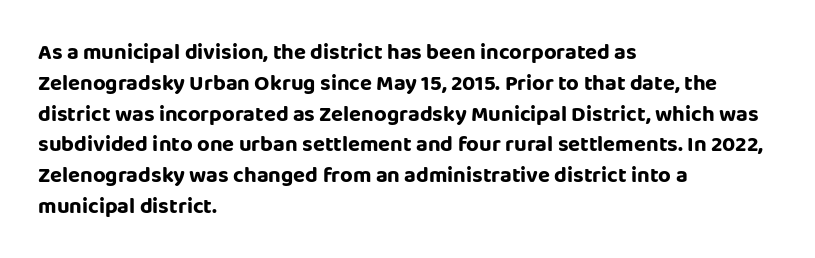
The image shows 22 px text type, upright; set left-aligned, normal line spacing (1.4x), normal letter spacing, not underlined.
